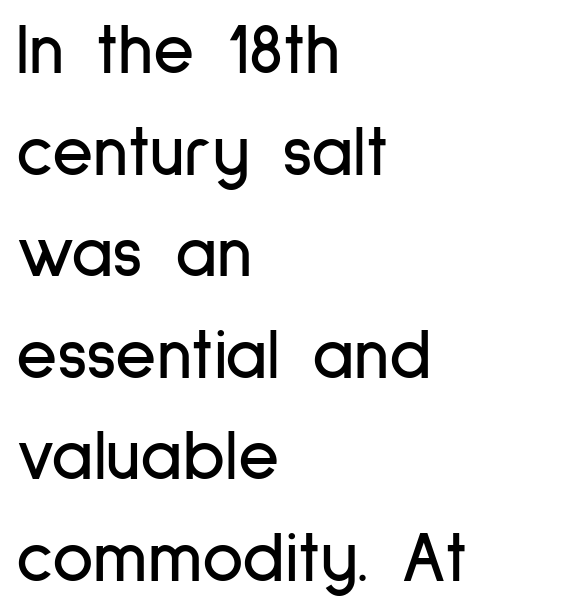
Q: Is the text italic (slanted)? A: No, it is upright.
Q: Is the typeface a serif or a sans-serif typeface? A: Sans-serif.
Q: Is the text underlined? A: No.
Q: How is the paragraph aligned? A: Left-aligned.
Q: Is the spacing between letters normal or unusually wide? A: Normal.
Q: Is the spacing between lines tight, normal or loose? A: Normal.
Q: Width (condensed, normal, or wide)? A: Condensed.
Q: Stroke contrast? A: Low.
Q: x-height? A: Medium.
Q: Monospaced? A: No.
